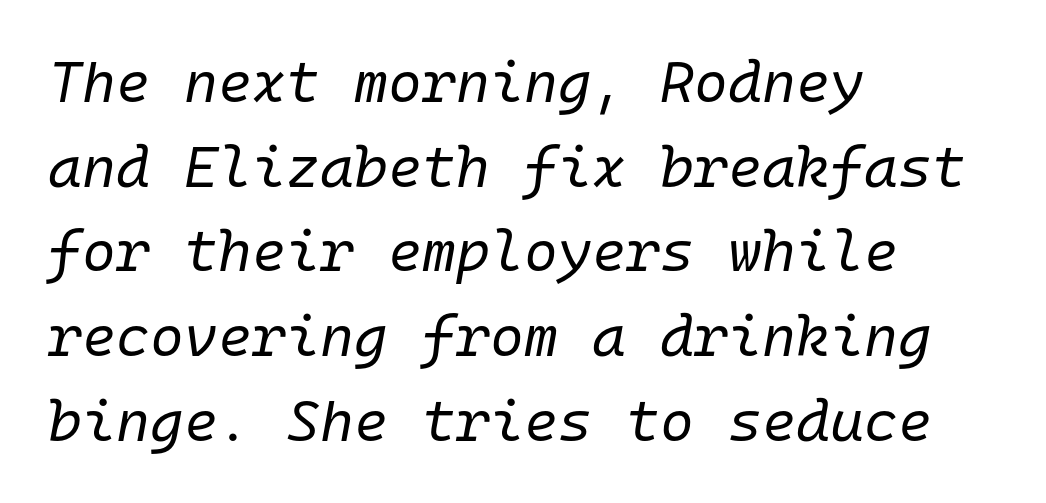
Horizontally, the lines are justified to the leading edge only. Compared with typical paragraphs, the rows here are spaced about the same. Standard letterfit; no display-style spreading of the glyphs. The font's italic variant was chosen for this text.
